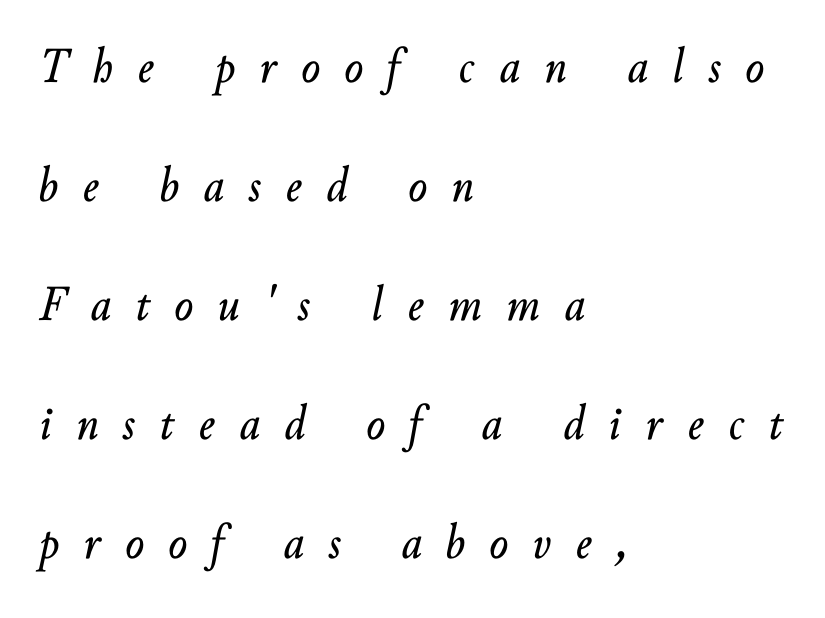
Q: Is the text italic (slanted)? A: Yes, it leans right by about 10 degrees.
Q: Is the text underlined? A: No.
Q: How is the paragraph aligned? A: Left-aligned.
Q: Is the spacing between letters normal or unusually wide? A: Unusually wide.
Q: Is the spacing between lines tight, normal or loose? A: Loose.
Q: Width (condensed, normal, or wide)? A: Normal.
Q: Stroke contrast? A: Low.
Q: x-height? A: Small.
Q: Monospaced? A: No.
